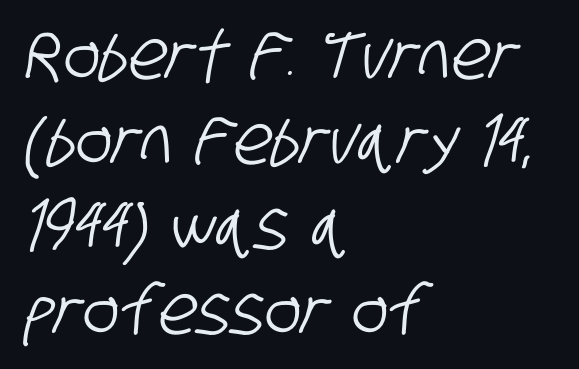
Examine the stroke ends and you'll find no serifs. Words float on clear page, feet unadorned. Caption: multi-line text, flush left, ragged right. Think of a printed novel: that variable character pitch is what you see here. There is no visible air inserted between adjacent glyphs.
